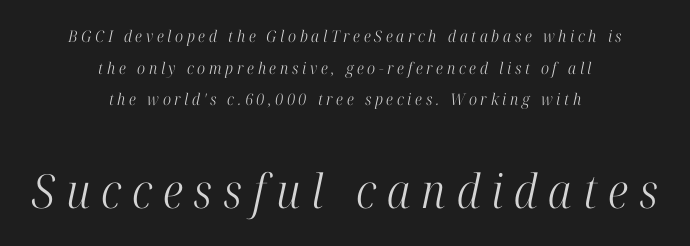
{"serif": "yes", "italic": "yes", "lean": "right", "slant_degrees": 12, "bold": "no", "weight": "light", "width": "condensed", "stroke_contrast": "high", "x_height": "medium", "monospaced": "no", "underline": "no", "align": "center", "line_spacing": "loose", "line_spacing_ratio": 1.98, "letter_spacing": "wide", "letter_spacing_em": 0.23, "larger_block": "second", "size_ratio": 2.94, "glyph_px": 47}
